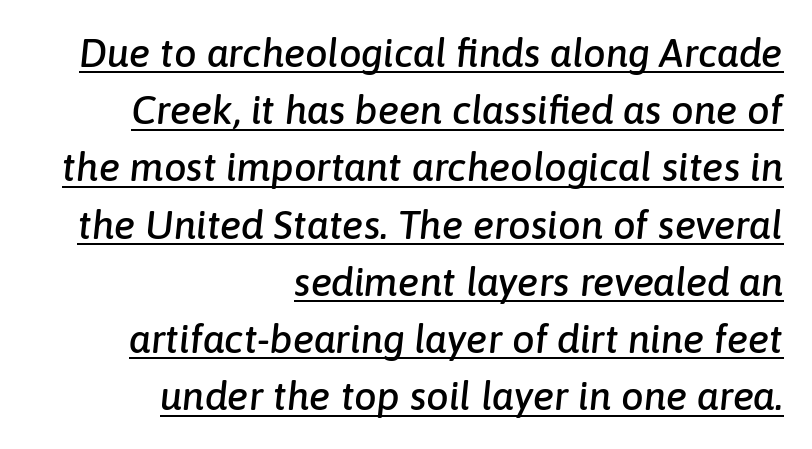
Q: Is the text italic (slanted)? A: Yes, it leans right by about 6 degrees.
Q: Is the text underlined? A: Yes.
Q: How is the paragraph aligned? A: Right-aligned.
Q: Is the spacing between letters normal or unusually wide? A: Normal.
Q: Is the spacing between lines tight, normal or loose? A: Normal.
Q: Width (condensed, normal, or wide)? A: Normal.
Q: Stroke contrast? A: Low.
Q: x-height? A: Medium.
Q: Monospaced? A: No.
